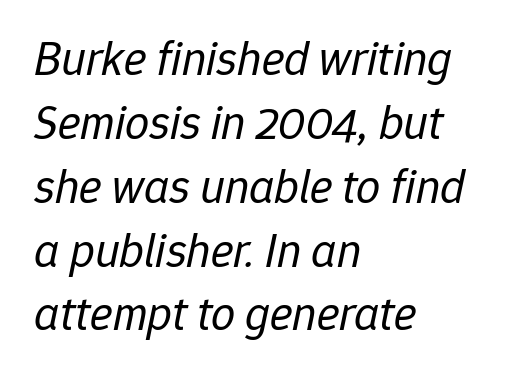
Q: Is the text bold? A: No.
Q: Is the text italic (slanted)? A: Yes, it leans right by about 12 degrees.
Q: Is the text underlined? A: No.
Q: How is the paragraph aligned? A: Left-aligned.
Q: Is the spacing between letters normal or unusually wide? A: Normal.
Q: Is the spacing between lines tight, normal or loose? A: Normal.
Q: Width (condensed, normal, or wide)? A: Normal.
Q: Stroke contrast? A: Low.
Q: x-height? A: Medium.
Q: Monospaced? A: No.
